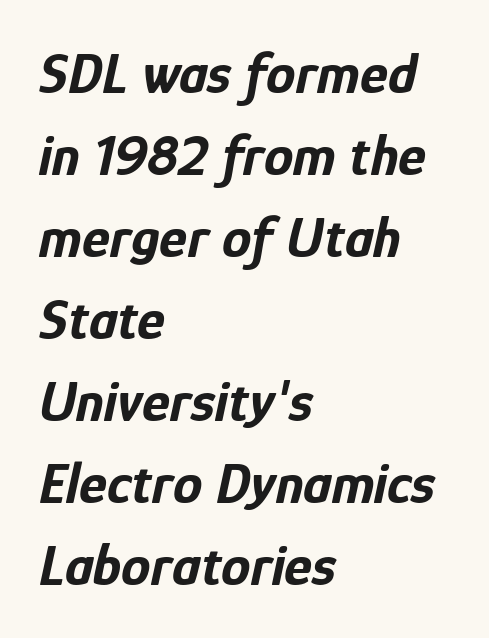
Vertically, the passage feels balanced, rows spaced as you'd expect. Lines of text with bare space underneath. A typesetter would call this zero additional tracking. Students, this is bold: see how much ink each stroke carries. You can tell it's italic because the verticals aren't actually vertical.
